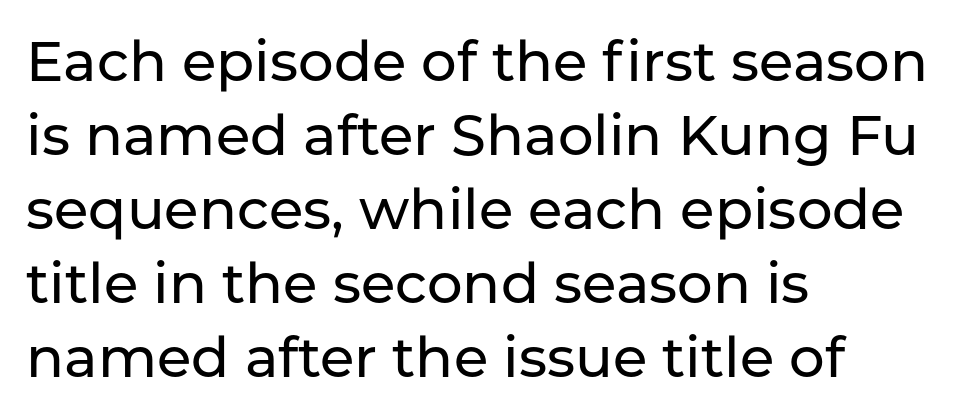
The image shows 56 px sans-serif type, upright; set left-aligned, normal line spacing (1.32x), normal letter spacing, not underlined; low stroke contrast and a medium x-height.
